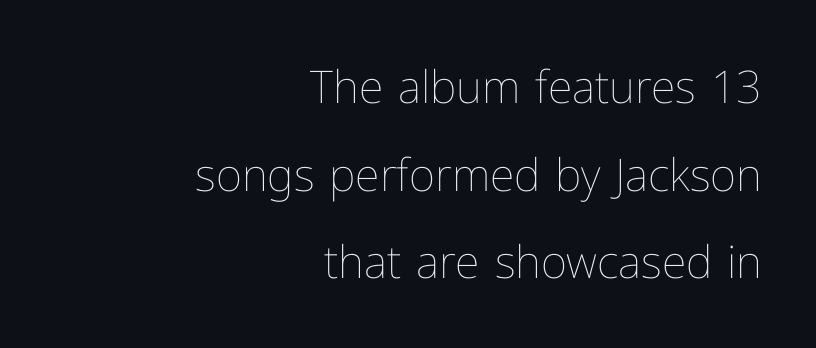
Regarding leading, the lines here are spaced well apart. The string is rendered with underlining switched off. The passage shown is typed in a proportional face where columns would drift. In terms of letterspacing, this is plain default setting.
